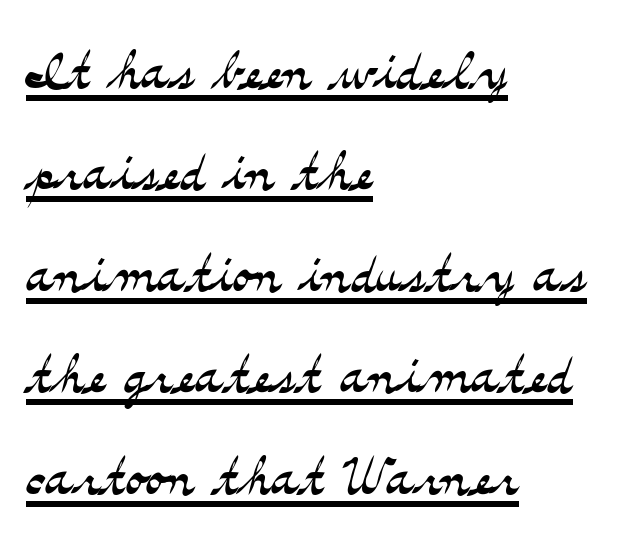
A baseline rule has been typeset under these characters. Each letter keeps its own natural width here, so spacing adapts to shape. The rendering keeps characters at their native spacing. The passage shown stacks its lines at a standard gap. Type style note: has serifs. Stroke thickness stays within the range of a standard reading face or lighter.
